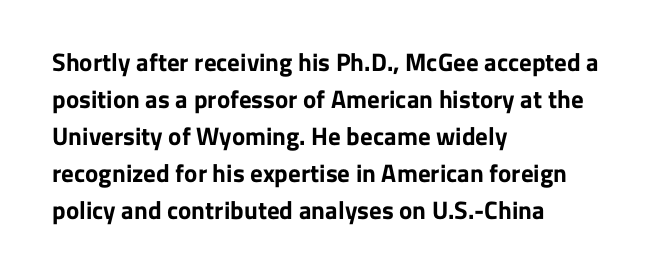
Horizontally, the lines are justified to the leading edge only. These words are printed bold, with thick strokes throughout. These lines sit exactly where default settings would place them. Every character sits straight up, as roman type does. Beneath every word, the page is bare.
